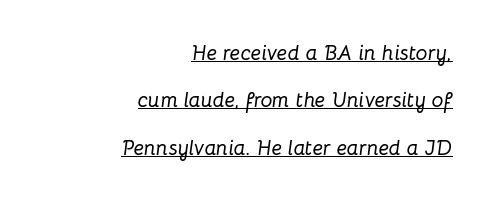
{"italic": "yes", "lean": "right", "slant_degrees": 8, "underline": "yes", "align": "right", "line_spacing": "loose", "line_spacing_ratio": 2.26, "letter_spacing": "normal", "letter_spacing_em": 0.0, "glyph_px": 21}
